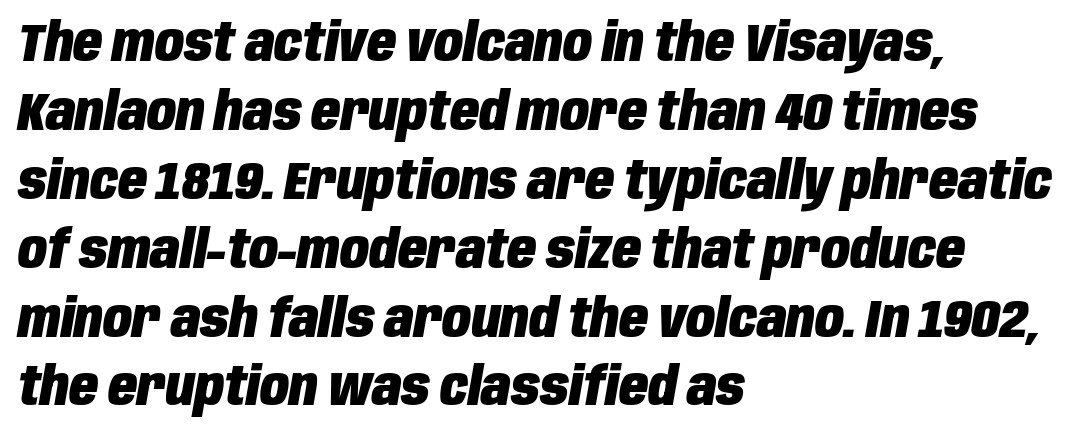
The image shows 53 px heavy, condensed type, italic (leaning right); set left-aligned, normal line spacing (1.3x), normal letter spacing, not underlined; low stroke contrast and a large x-height.
